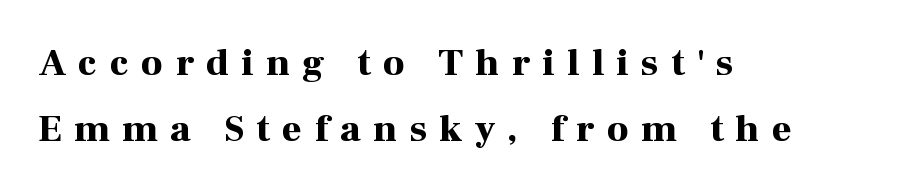
Casual observation: everything's shoved over to the left. Short note: letters widely spaced. Every stem runs plumb, perpendicular to the baseline. The face used here is seriffed, in the tradition of book romans. Proportional: the letters do not fall into vertical columns.
